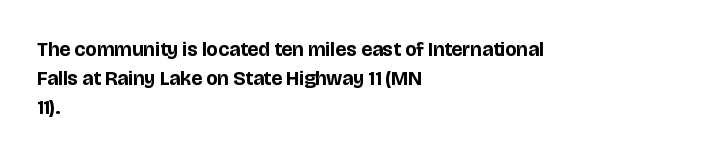
The image shows 20 px bold type, upright; set left-aligned, normal line spacing (1.45x), normal letter spacing, not underlined.
